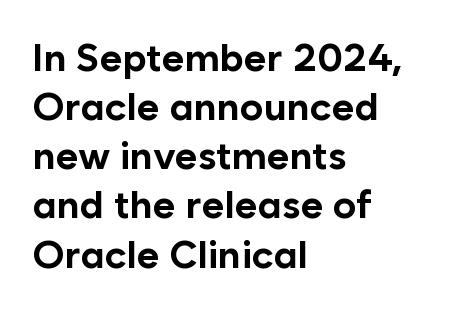
The image shows 39 px bold sans-serif type, upright; set left-aligned, normal line spacing (1.26x), normal letter spacing, not underlined; low stroke contrast and a medium x-height.
